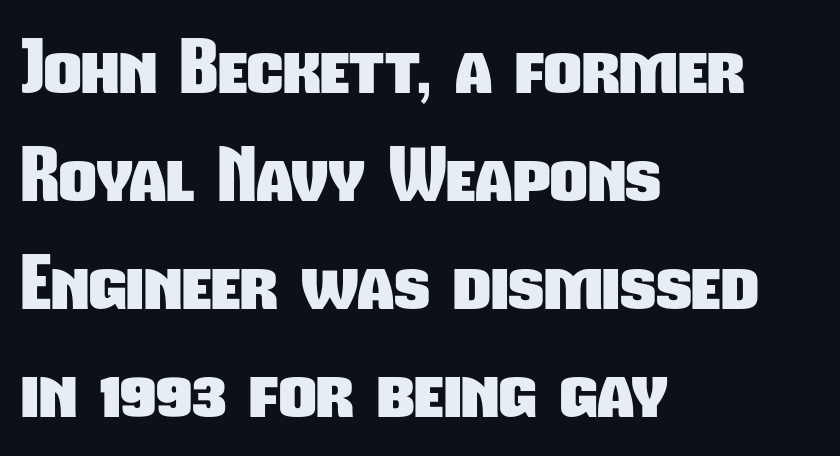
The image shows 73 px heavy, condensed sans-serif type; set left-aligned, normal line spacing (1.48x), normal letter spacing, not underlined; low stroke contrast and a medium x-height.
